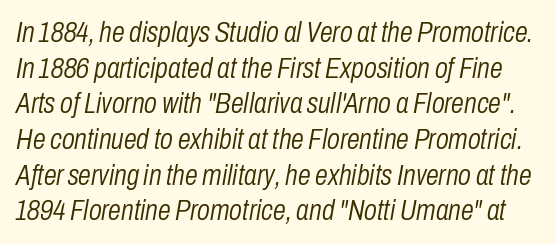
The image shows 29 px light, condensed type, italic (leaning right); set line spacing 1.23x, normal letter spacing, not underlined; low stroke contrast and a medium x-height.
